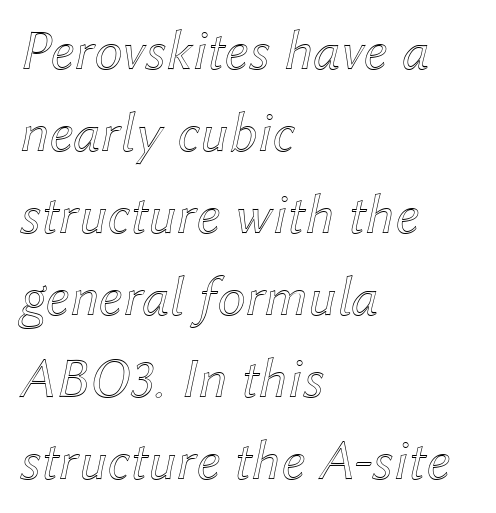
{"italic": "yes", "lean": "right", "slant_degrees": 12, "width": "normal", "x_height": "medium", "monospaced": "no", "underline": "no", "align": "left", "line_spacing": "normal", "line_spacing_ratio": 1.44, "letter_spacing": "normal", "letter_spacing_em": 0.0, "glyph_px": 57}
